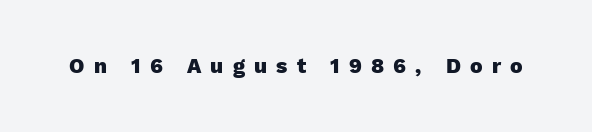
This sample uses an upright cut, with every glyph sitting square on the baseline. In terms of weight, the rendering is a true, heavy bold. The face used here is rendered with a markedly widened letterfit. Any mark beneath the type? The region is blank.
